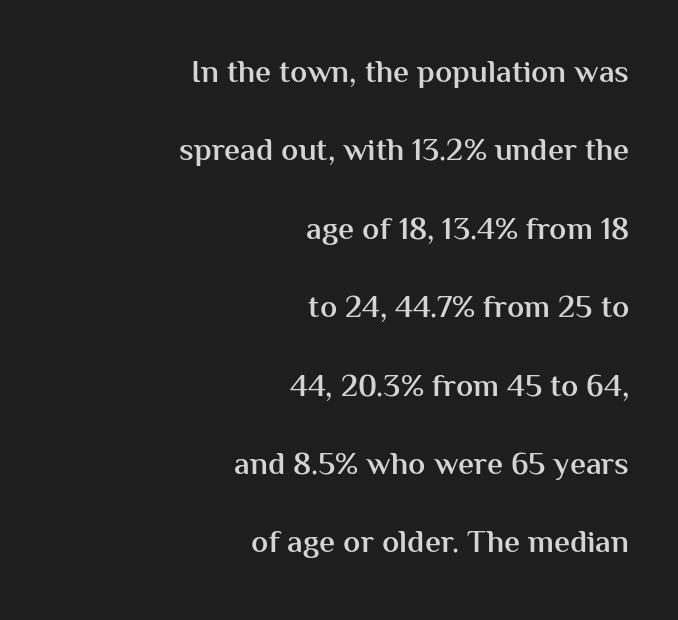
{"serif": "no", "italic": "no", "bold": "semi", "weight": "semibold", "width": "normal", "stroke_contrast": "medium", "x_height": "medium", "monospaced": "no", "underline": "no", "align": "right", "line_spacing": "loose", "line_spacing_ratio": 2.45, "letter_spacing": "normal", "letter_spacing_em": 0.0, "glyph_px": 32}
